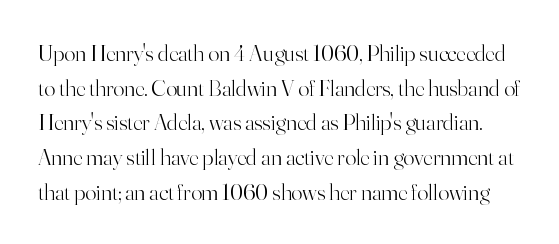
{"italic": "no", "bold": "no", "underline": "no", "line_spacing": "normal", "line_spacing_ratio": 1.51, "letter_spacing": "normal", "letter_spacing_em": 0.0, "glyph_px": 23}
